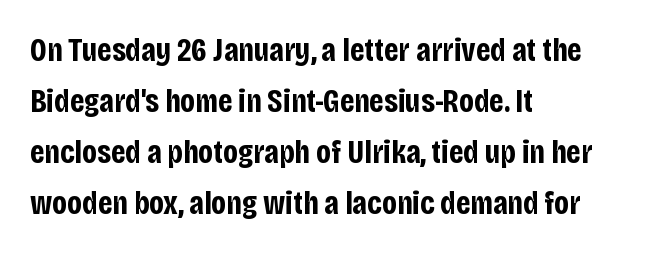
Q: Is the text bold? A: Yes.
Q: Is the text italic (slanted)? A: No, it is upright.
Q: Is the typeface a serif or a sans-serif typeface? A: Sans-serif.
Q: Is the text underlined? A: No.
Q: How is the paragraph aligned? A: Left-aligned.
Q: Is the spacing between letters normal or unusually wide? A: Normal.
Q: Is the spacing between lines tight, normal or loose? A: Normal.
Q: Width (condensed, normal, or wide)? A: Condensed.
Q: Stroke contrast? A: Low.
Q: x-height? A: Large.
Q: Monospaced? A: No.
